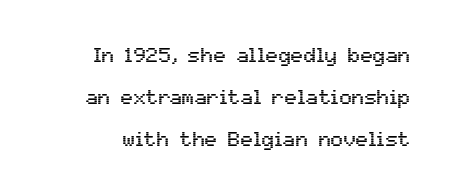
Q: Is the text italic (slanted)? A: No, it is upright.
Q: Is the text underlined? A: No.
Q: Is the spacing between letters normal or unusually wide? A: Normal.
Q: Is the spacing between lines tight, normal or loose? A: Loose.
